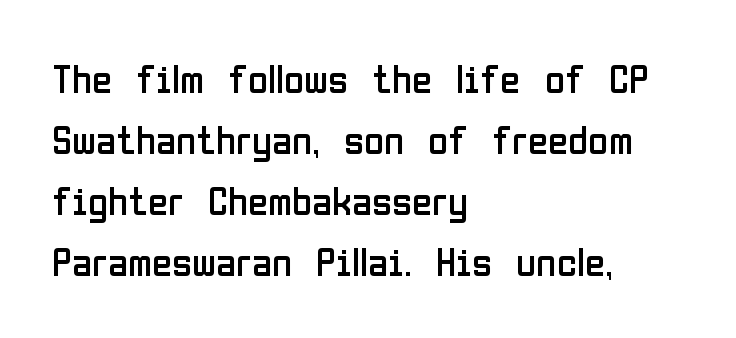
Q: Is the text bold? A: No.
Q: Is the text italic (slanted)? A: No, it is upright.
Q: Is the typeface a serif or a sans-serif typeface? A: Sans-serif.
Q: Is the text underlined? A: No.
Q: How is the paragraph aligned? A: Left-aligned.
Q: Is the spacing between letters normal or unusually wide? A: Normal.
Q: Is the spacing between lines tight, normal or loose? A: Normal.
Q: Width (condensed, normal, or wide)? A: Condensed.
Q: Stroke contrast? A: Low.
Q: x-height? A: Medium.
Q: Monospaced? A: No.
